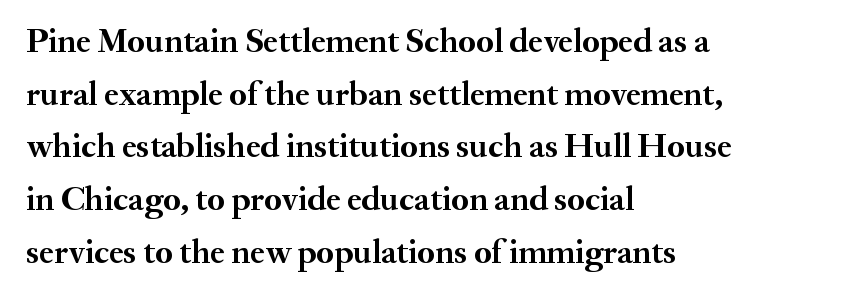
The image shows 34 px semibold serif type, upright; set left-aligned, normal line spacing (1.55x), normal letter spacing, not underlined; medium stroke contrast and a small x-height.
